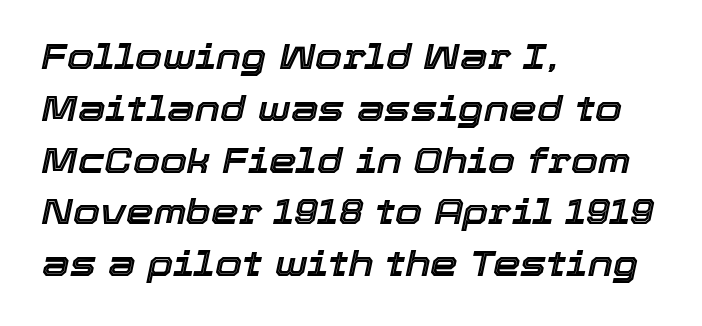
{"italic": "yes", "lean": "right", "slant_degrees": 12, "width": "normal", "x_height": "medium", "monospaced": "no", "underline": "no", "align": "left", "line_spacing": "normal", "line_spacing_ratio": 1.48, "letter_spacing": "normal", "letter_spacing_em": 0.0, "glyph_px": 35}
